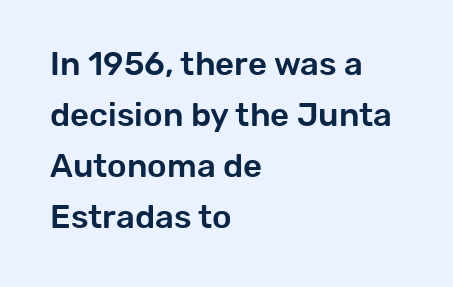
{"serif": "no", "italic": "no", "width": "normal", "stroke_contrast": "low", "x_height": "medium", "monospaced": "no", "underline": "no", "align": "left", "line_spacing": "normal", "line_spacing_ratio": 1.55, "letter_spacing": "normal", "letter_spacing_em": 0.0, "glyph_px": 33}
